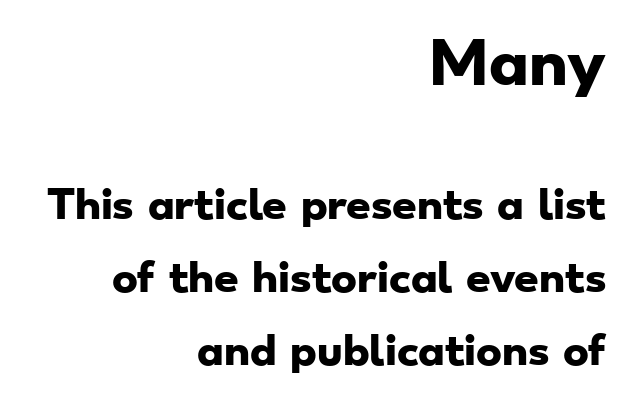
{"serif": "no", "bold": "yes", "weight": "heavy", "width": "wide", "stroke_contrast": "low", "x_height": "small", "monospaced": "no", "underline": "no", "align": "right", "line_spacing_ratio": 1.87, "letter_spacing": "normal", "letter_spacing_em": 0.0, "larger_block": "first", "size_ratio": 1.49, "glyph_px": 58}
